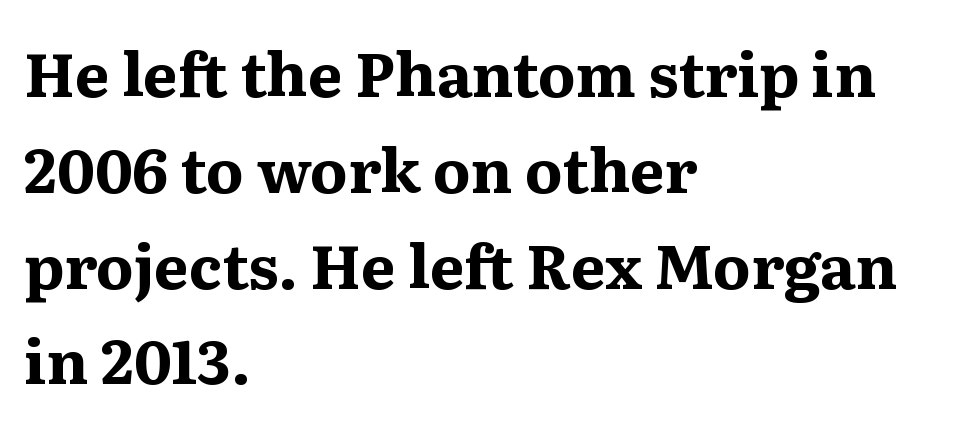
The image shows 61 px bold serif type, upright; set left-aligned, normal line spacing (1.57x), normal letter spacing, not underlined; medium stroke contrast and a medium x-height.
